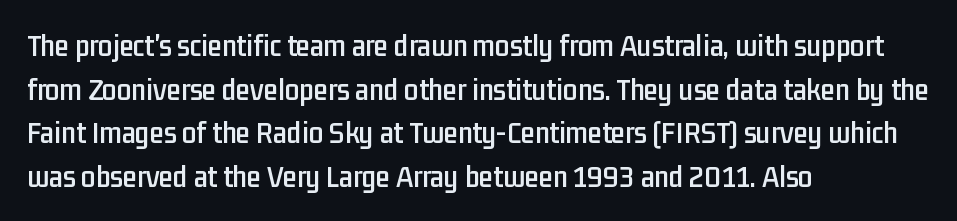
{"serif": "no", "italic": "no", "width": "condensed", "stroke_contrast": "low", "x_height": "medium", "monospaced": "no", "underline": "no", "align": "left", "line_spacing": "normal", "line_spacing_ratio": 1.36, "letter_spacing": "normal", "letter_spacing_em": 0.0, "glyph_px": 32}
